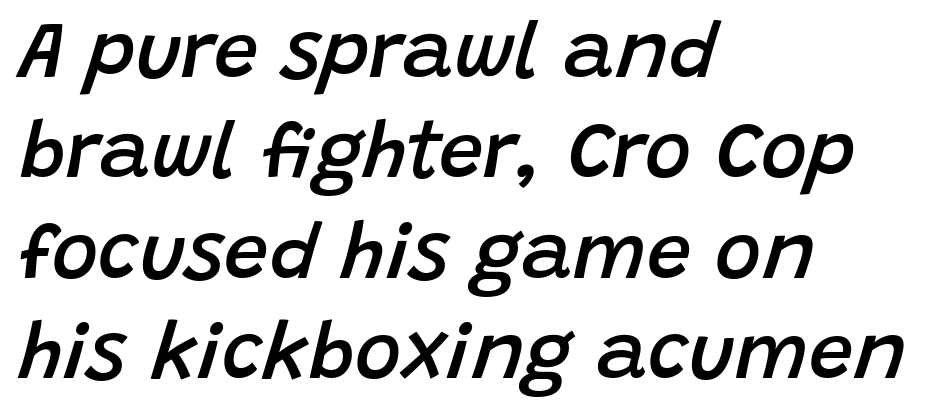
{"italic": "yes", "lean": "right", "slant_degrees": 15, "bold": "semi", "weight": "semibold", "width": "normal", "stroke_contrast": "low", "x_height": "large", "monospaced": "no", "underline": "no", "align": "left", "line_spacing": "normal", "line_spacing_ratio": 1.27, "letter_spacing": "normal", "letter_spacing_em": 0.0, "glyph_px": 79}
